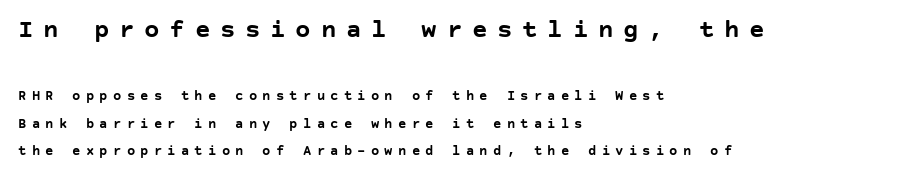
The image shows 26 px bold type, upright; set left-aligned, loose line spacing (1.97x), unusually wide letter spacing (+0.37 em), not underlined; the first (top) block is 1.86x larger.
